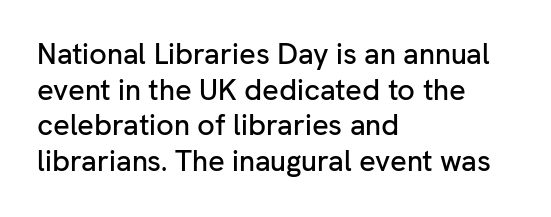
Leftover space on each line is placed entirely after the last word. A sans-serif font was chosen for this passage. Plain, unruled lines of type. The rendering uses natural spacing where letterforms have individual widths. This is the regular roman posture of the typeface.
